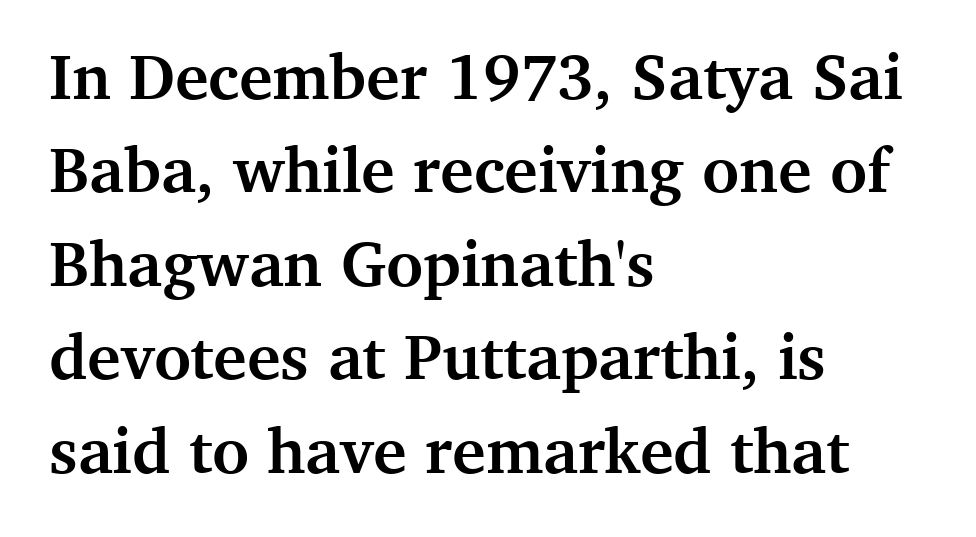
Q: Is the text bold? A: Yes.
Q: Is the text italic (slanted)? A: No, it is upright.
Q: Is the typeface a serif or a sans-serif typeface? A: Serif.
Q: Is the text underlined? A: No.
Q: How is the paragraph aligned? A: Left-aligned.
Q: Is the spacing between letters normal or unusually wide? A: Normal.
Q: Is the spacing between lines tight, normal or loose? A: Normal.
Q: Width (condensed, normal, or wide)? A: Normal.
Q: Stroke contrast? A: Medium.
Q: x-height? A: Medium.
Q: Monospaced? A: No.
